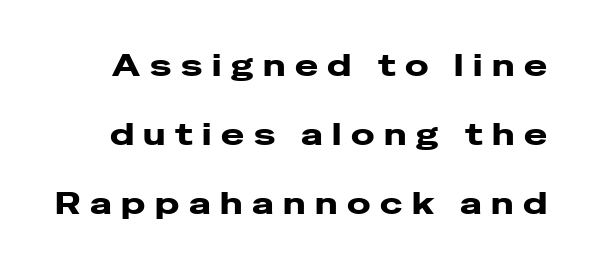
Q: Is the text italic (slanted)? A: No, it is upright.
Q: Is the typeface a serif or a sans-serif typeface? A: Sans-serif.
Q: Is the text underlined? A: No.
Q: Is the spacing between letters normal or unusually wide? A: Unusually wide.
Q: Is the spacing between lines tight, normal or loose? A: Loose.
Q: Width (condensed, normal, or wide)? A: Wide.
Q: Stroke contrast? A: Low.
Q: x-height? A: Medium.
Q: Monospaced? A: No.
